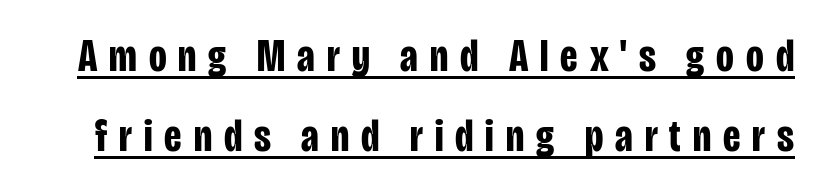
{"serif": "no", "italic": "no", "bold": "yes", "weight": "bold", "width": "condensed", "stroke_contrast": "low", "x_height": "large", "monospaced": "no", "underline": "yes", "line_spacing_ratio": 1.75, "letter_spacing": "wide", "letter_spacing_em": 0.26, "glyph_px": 46}
